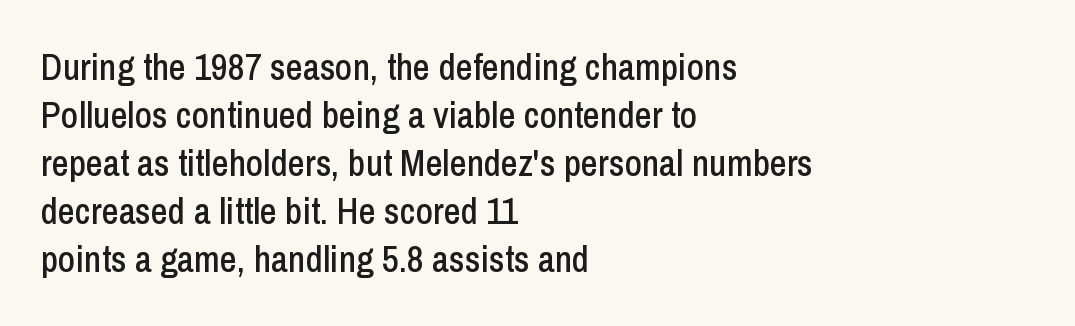
The image shows 37 px condensed sans-serif type, upright; set left-aligned, normal line spacing (1.3x), normal letter spacing, not underlined; low stroke contrast and a medium x-height.
